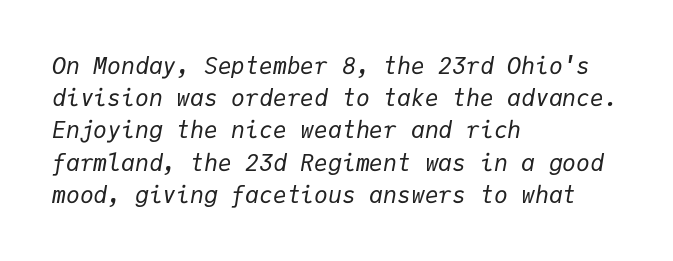
{"italic": "yes", "lean": "right", "slant_degrees": 9, "bold": "no", "underline": "no", "align": "left", "line_spacing": "normal", "line_spacing_ratio": 1.4, "letter_spacing": "normal", "letter_spacing_em": 0.0, "glyph_px": 23}
